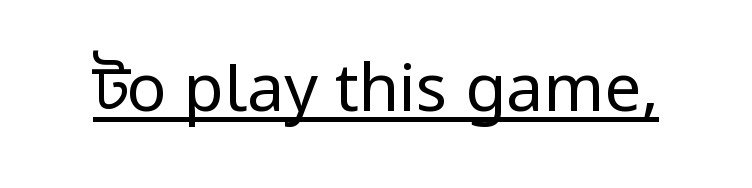
The specimen reads as upright at a glance. The passage shown is underscored from start to finish. Students, note that the glyphs here touch the page at normal intervals. Caption: face not bold, strokes unweighted.
